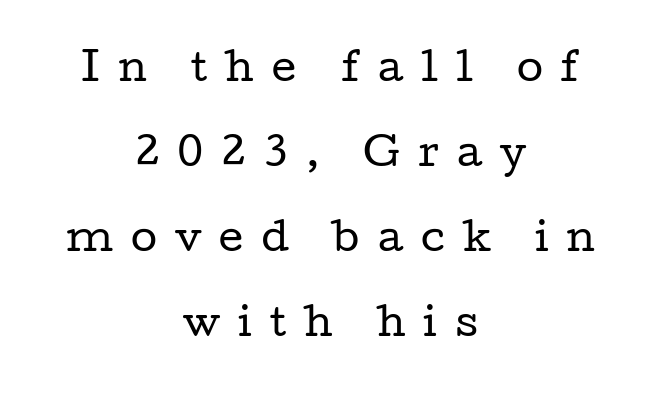
The image shows 38 px regular-weight, wide serif type, upright; set centered, loose line spacing (2.24x), unusually wide letter spacing (+0.47 em), not underlined; low stroke contrast and a medium x-height.
